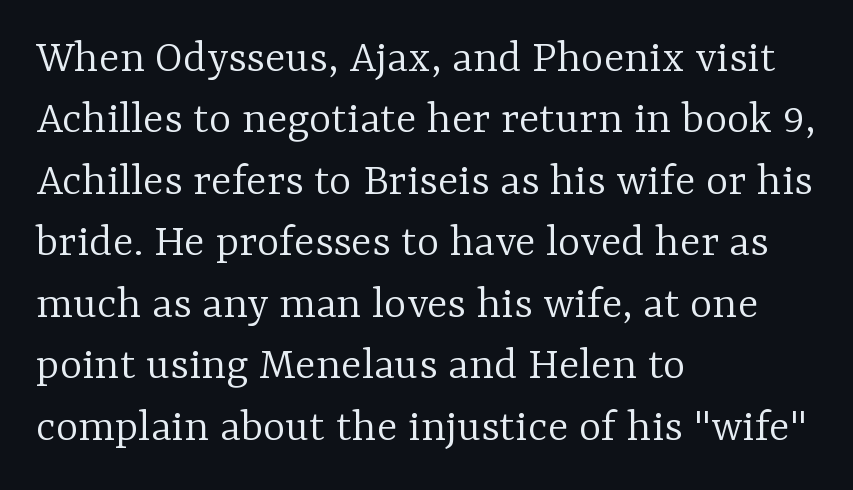
Q: Is the text bold? A: No.
Q: Is the text italic (slanted)? A: No, it is upright.
Q: Is the typeface a serif or a sans-serif typeface? A: Serif.
Q: Is the text underlined? A: No.
Q: How is the paragraph aligned? A: Left-aligned.
Q: Is the spacing between letters normal or unusually wide? A: Normal.
Q: Is the spacing between lines tight, normal or loose? A: Normal.
Q: Width (condensed, normal, or wide)? A: Normal.
Q: Stroke contrast? A: Low.
Q: x-height? A: Medium.
Q: Monospaced? A: No.
